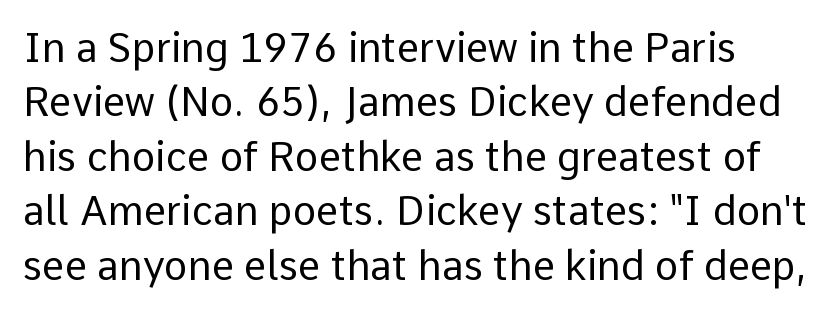
This rendering leaves character spacing at its baseline value. Stroke thickness stays within the range of a standard reading face or lighter. Varying glyph widths throughout — classic text-font behaviour. This rendering employs a face without finishing strokes, i.e., a sans-serif. The foot of each line stays bare and open. These lines sit exactly where default settings would place them.
